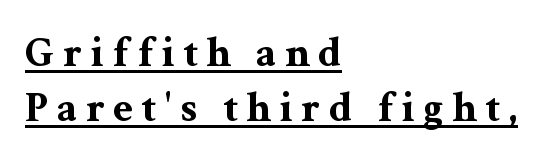
{"serif": "yes", "italic": "no", "bold": "yes", "weight": "bold", "width": "wide", "stroke_contrast": "medium", "x_height": "medium", "monospaced": "no", "underline": "yes", "align": "left", "line_spacing": "normal", "line_spacing_ratio": 1.29, "glyph_px": 43}
